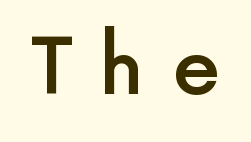
{"serif": "no", "italic": "no", "bold": "semi", "weight": "semibold", "width": "normal", "x_height": "medium", "monospaced": "no", "underline": "no", "letter_spacing": "wide", "letter_spacing_em": 0.36, "glyph_px": 77}
